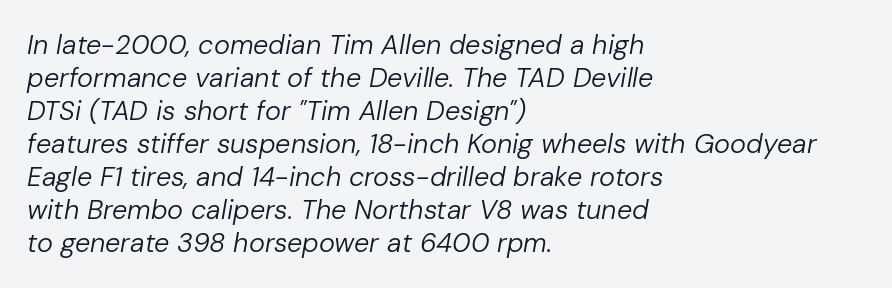
{"italic": "yes", "lean": "right", "slant_degrees": 10, "bold": "no", "underline": "no", "align": "left", "line_spacing_ratio": 1.22, "letter_spacing": "normal", "letter_spacing_em": 0.0, "glyph_px": 27}
